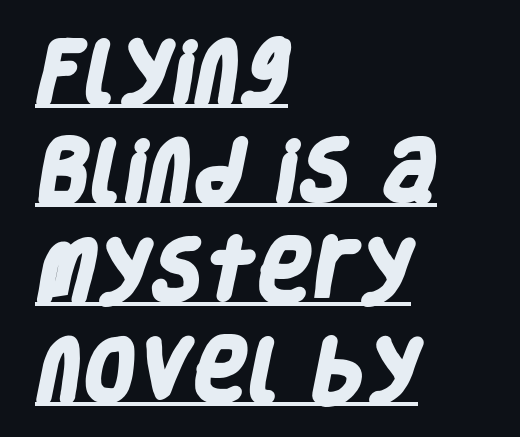
Q: Is the text bold? A: Yes.
Q: Is the typeface a serif or a sans-serif typeface? A: Sans-serif.
Q: Is the text underlined? A: Yes.
Q: How is the paragraph aligned? A: Left-aligned.
Q: Is the spacing between letters normal or unusually wide? A: Normal.
Q: Is the spacing between lines tight, normal or loose? A: Normal.
Q: Width (condensed, normal, or wide)? A: Condensed.
Q: Stroke contrast? A: Low.
Q: x-height? A: Large.
Q: Monospaced? A: No.
